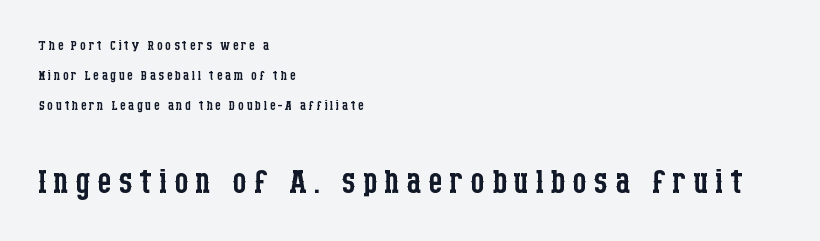
{"serif": "yes", "italic": "no", "bold": "no", "weight": "regular", "width": "condensed", "stroke_contrast": "low", "x_height": "large", "monospaced": "no", "underline": "no", "align": "left", "line_spacing": "normal", "line_spacing_ratio": 1.67, "larger_block": "second", "size_ratio": 2.56, "glyph_px": 46}
